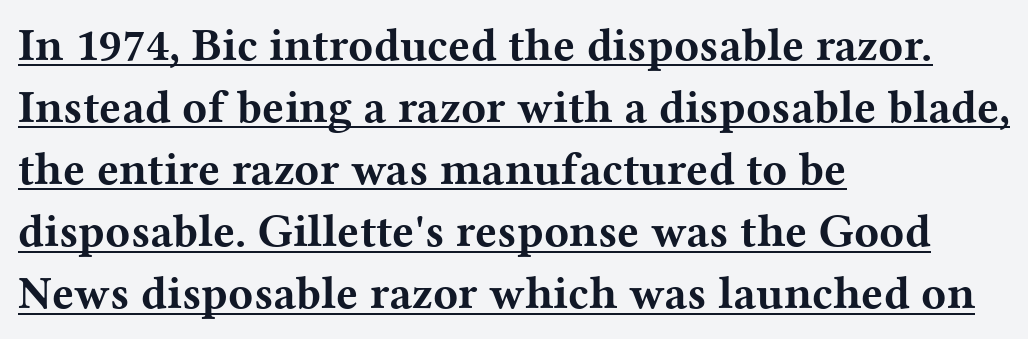
The image shows 46 px bold, wide serif type, upright; set left-aligned, normal line spacing (1.35x), normal letter spacing, underlined; medium stroke contrast and a medium x-height.
